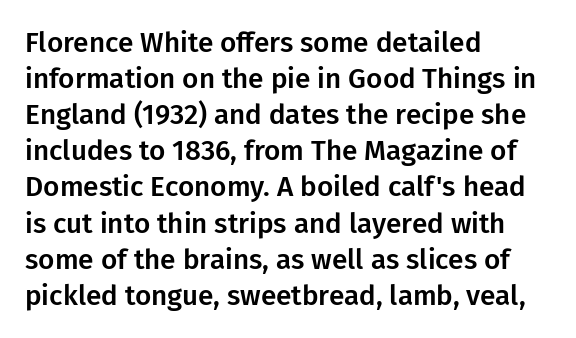
The image shows 28 px sans-serif type, upright; set left-aligned, normal line spacing (1.29x), normal letter spacing, not underlined; low stroke contrast and a medium x-height.
